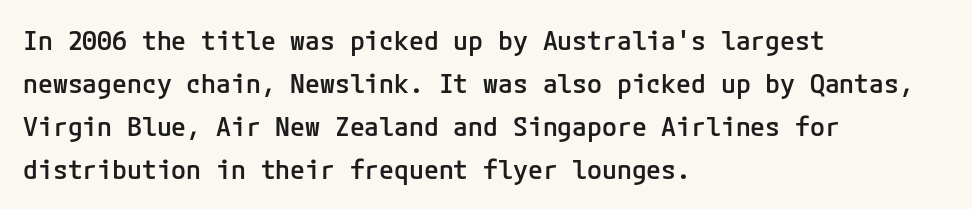
The image shows 27 px text type, upright; set left-aligned, normal line spacing (1.59x), normal letter spacing, not underlined.
